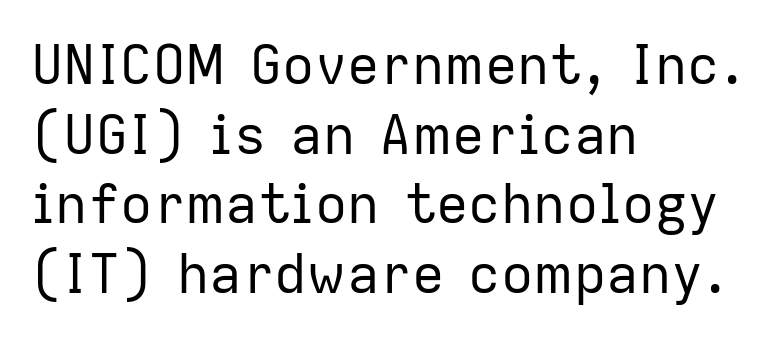
{"serif": "no", "italic": "no", "bold": "no", "weight": "regular", "width": "normal", "stroke_contrast": "low", "x_height": "medium", "monospaced": "no", "underline": "no", "align": "left", "line_spacing": "normal", "line_spacing_ratio": 1.29, "letter_spacing": "normal", "letter_spacing_em": 0.0, "glyph_px": 54}
